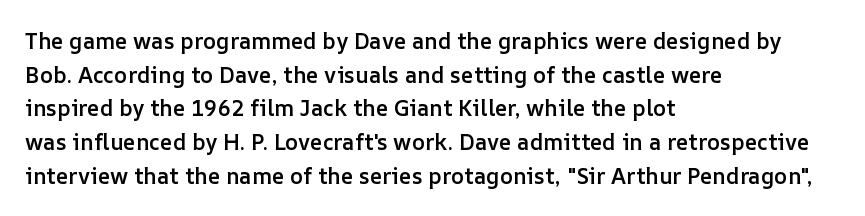
Q: Is the text bold? A: Semi-bold.
Q: Is the text italic (slanted)? A: No, it is upright.
Q: Is the text underlined? A: No.
Q: How is the paragraph aligned? A: Left-aligned.
Q: Is the spacing between letters normal or unusually wide? A: Normal.
Q: Is the spacing between lines tight, normal or loose? A: Normal.
